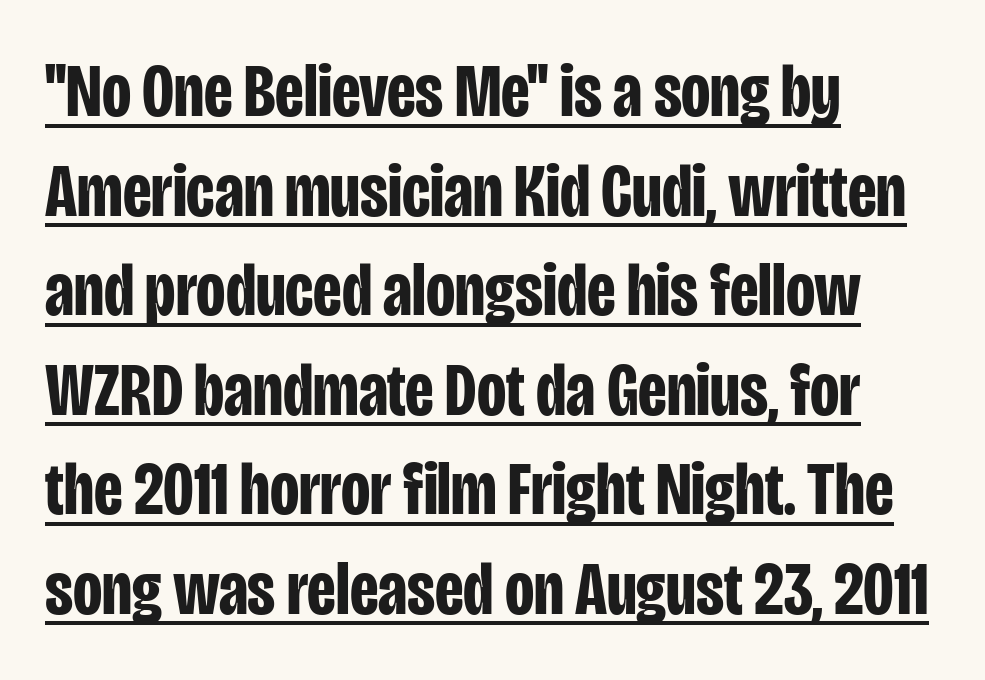
Upright lettering throughout. A student would call this left alignment; a typographer would say flush left, rag right. These lines keep a tight, regular rhythm from letter to letter. Type style note: lacks serifs. These lines are rendered in a variable-pitch font. In terms of weight, the rendering is a true, heavy bold.
